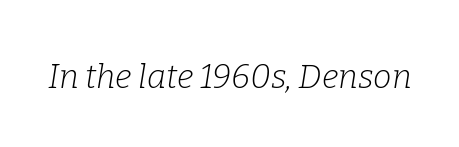
Q: Is the text bold? A: No.
Q: Is the text italic (slanted)? A: Yes, it leans right by about 9 degrees.
Q: Is the typeface a serif or a sans-serif typeface? A: Serif.
Q: Is the text underlined? A: No.
Q: Is the spacing between letters normal or unusually wide? A: Normal.
Q: Width (condensed, normal, or wide)? A: Normal.
Q: Stroke contrast? A: Low.
Q: x-height? A: Medium.
Q: Monospaced? A: No.
